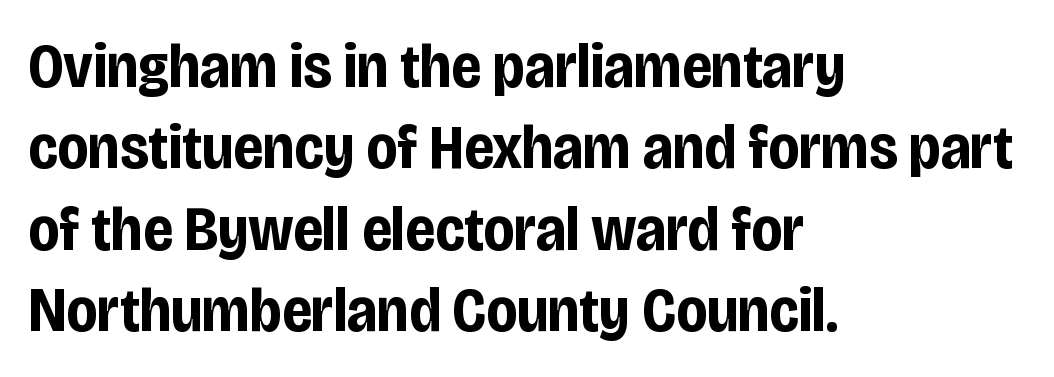
These lines sit exactly where default settings would place them. The typeface chosen for these lines omits serifs. The strip under each line holds only bare page. Set as a true bold cut, around the 700 mark. The horizontal fit of the characters is conventional and even.
